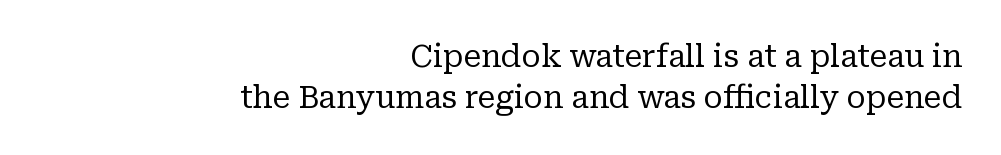
The image shows 30 px regular-weight serif type, upright; set right-aligned, normal line spacing (1.36x), normal letter spacing, not underlined; low stroke contrast and a medium x-height.
